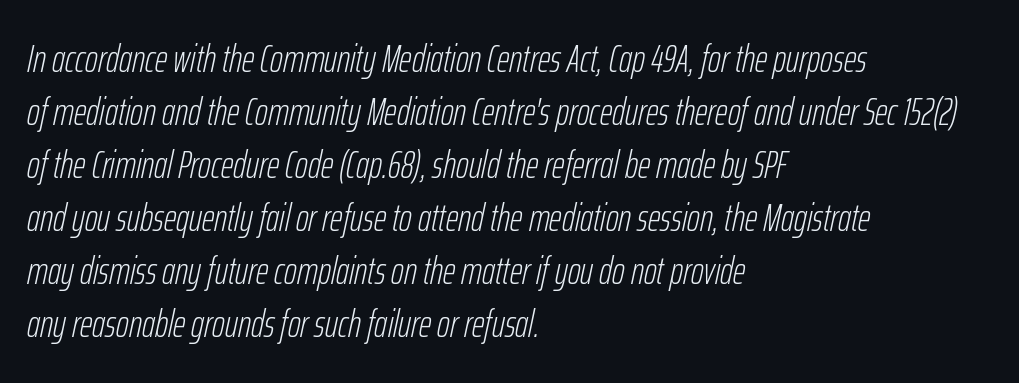
Heaviness? Minimal to ordinary, like unemphasized prose. A student would call this left alignment; a typographer would say flush left, rag right. Standard letterfit; no display-style spreading of the glyphs. The designer left line spacing at the default.
